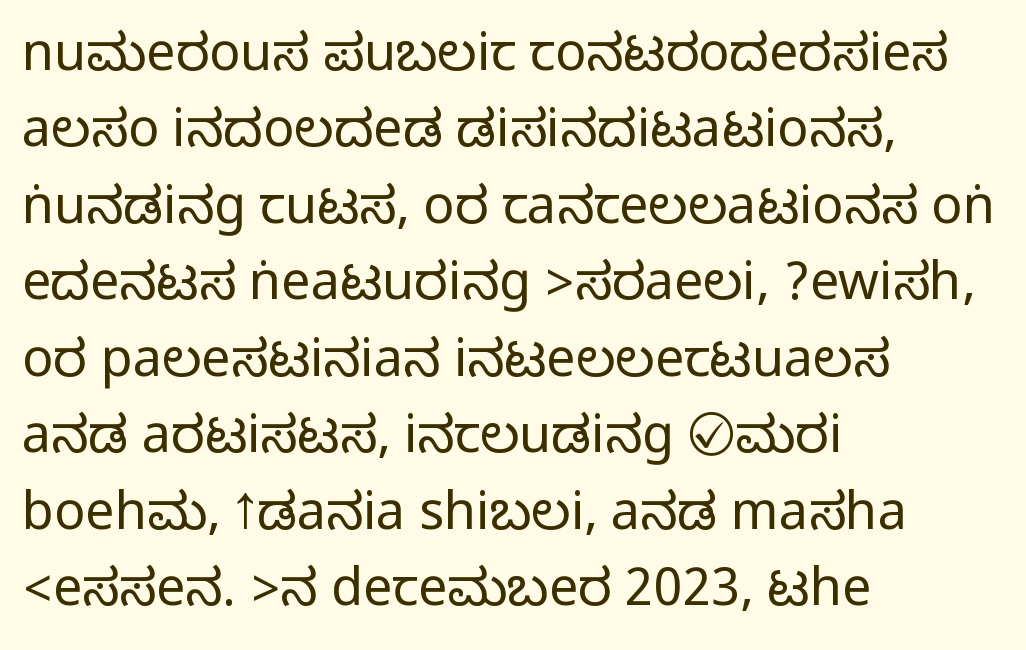
The image shows 52 px condensed sans-serif type, upright; set left-aligned, normal line spacing (1.47x), normal letter spacing, not underlined; medium stroke contrast.
